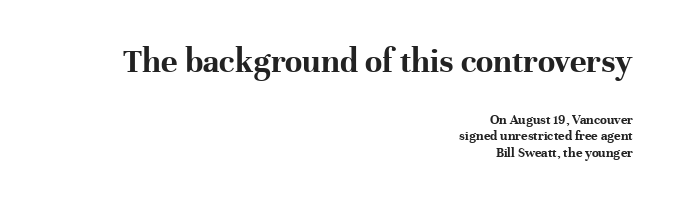
The image shows 35 px bold serif type, upright; set right-aligned, line spacing 1.19x, normal letter spacing, not underlined; the first (top) block is 2.5x larger; high stroke contrast and a medium x-height.
